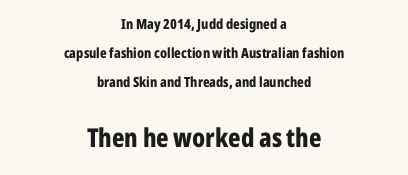
In terms of letterspacing, this is plain default setting. Teacher's note: observe the equal gaps on both sides — that is centered alignment. Each row of text sits above clean, open space. The block of text is sparse from top to bottom, with ample space between rows. Strokes here are thick enough to call this a true bold.
